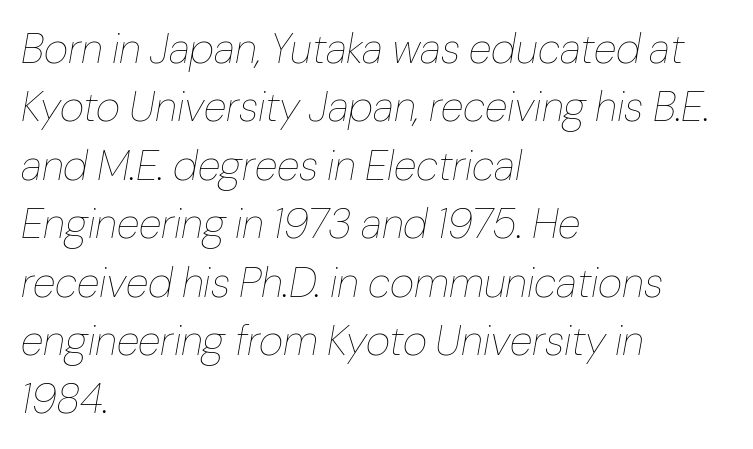
Do the characters align in a grid? No, the font is proportional. The lines sit at an ordinary, default distance from one another. The baseline area is clear. In CSS terms this would be text-align: left. Notice how the stems are inclined rather than vertical — that's the hallmark of italics. The weight tops out at a normal text grade.
